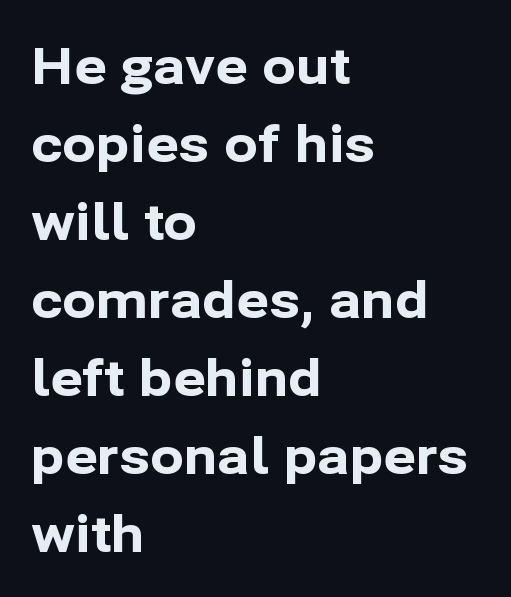
The image shows 50 px bold sans-serif type, upright; set left-aligned, normal line spacing (1.56x), normal letter spacing, not underlined; low stroke contrast and a medium x-height.
